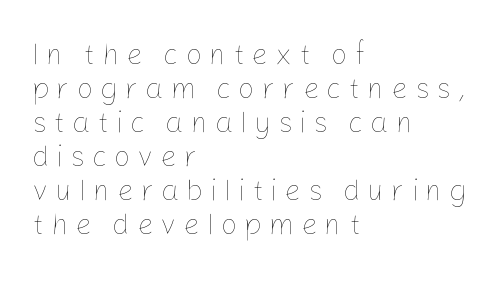
{"italic": "no", "bold": "no", "weight": "thin", "width": "normal", "stroke_contrast": "low", "x_height": "medium", "monospaced": "no", "underline": "no", "align": "left", "line_spacing_ratio": 1.17, "letter_spacing": "wide", "letter_spacing_em": 0.24, "glyph_px": 29}
